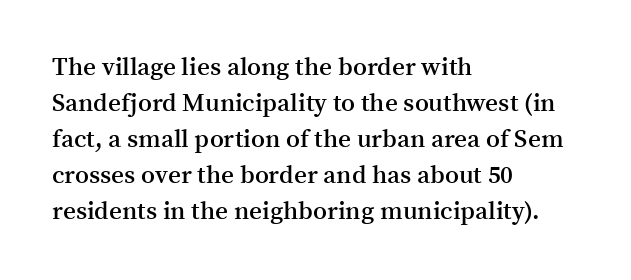
No italicization has been applied; the sample stays upright. How heavy is the stroke? Medium-heavy — a semibold, shy of bold. Default kerning and tracking; the words read as compact shapes. In CSS terms this would be text-align: left. Line spacing here is normal. The specimen omits any rule beneath the text block's lines.
